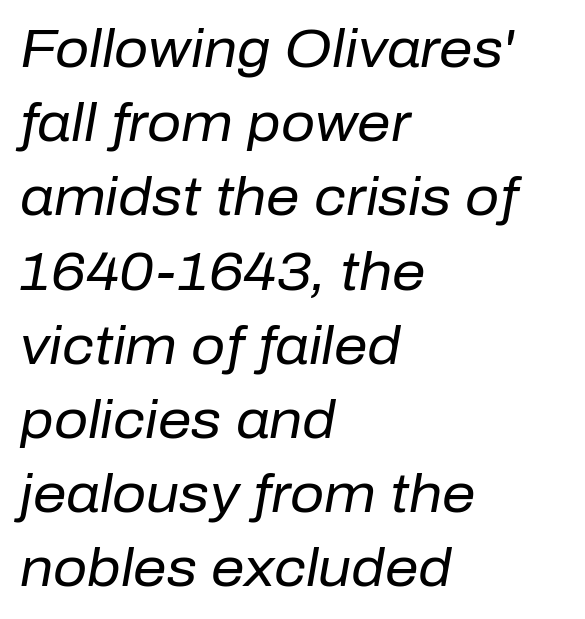
Q: Is the text bold? A: No.
Q: Is the text italic (slanted)? A: Yes, it leans right by about 10 degrees.
Q: Is the text underlined? A: No.
Q: How is the paragraph aligned? A: Left-aligned.
Q: Is the spacing between letters normal or unusually wide? A: Normal.
Q: Is the spacing between lines tight, normal or loose? A: Normal.
Q: Width (condensed, normal, or wide)? A: Normal.
Q: Stroke contrast? A: Low.
Q: x-height? A: Medium.
Q: Monospaced? A: No.
